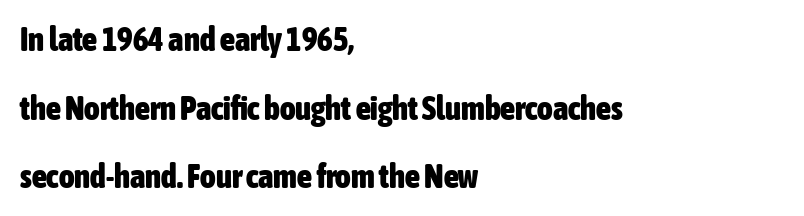
The image shows 33 px heavy, condensed sans-serif type, upright; set left-aligned, loose line spacing (2.08x), normal letter spacing, not underlined; low stroke contrast and a medium x-height.
